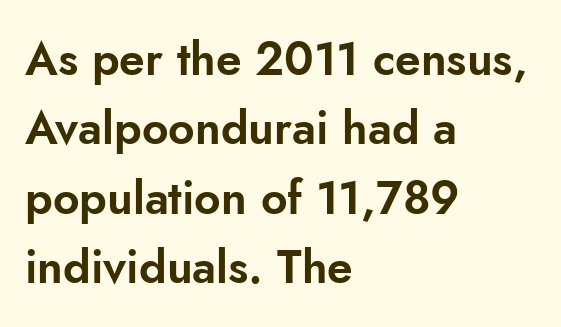
Q: Is the text italic (slanted)? A: No, it is upright.
Q: Is the typeface a serif or a sans-serif typeface? A: Sans-serif.
Q: Is the text underlined? A: No.
Q: How is the paragraph aligned? A: Left-aligned.
Q: Is the spacing between letters normal or unusually wide? A: Normal.
Q: Is the spacing between lines tight, normal or loose? A: Normal.
Q: Width (condensed, normal, or wide)? A: Normal.
Q: Stroke contrast? A: Low.
Q: x-height? A: Small.
Q: Monospaced? A: No.
